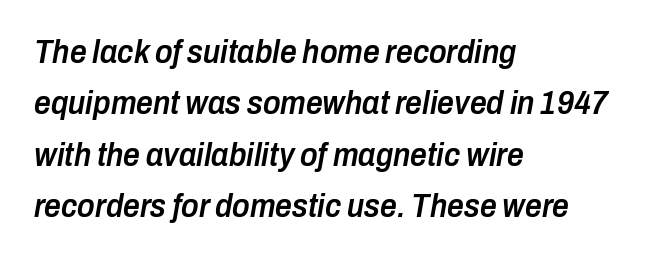
{"italic": "yes", "lean": "right", "slant_degrees": 10, "bold": "semi", "weight": "semibold", "width": "condensed", "stroke_contrast": "low", "x_height": "medium", "monospaced": "no", "underline": "no", "align": "left", "line_spacing": "normal", "line_spacing_ratio": 1.56, "letter_spacing": "normal", "letter_spacing_em": 0.0, "glyph_px": 33}
